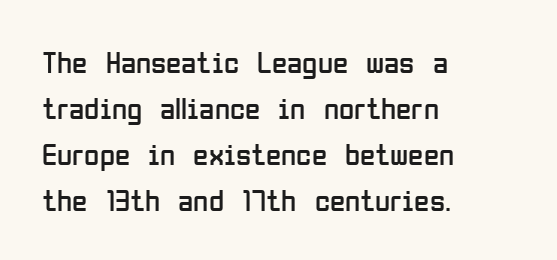
The image shows 31 px regular-weight, condensed sans-serif type, upright; set left-aligned, normal line spacing (1.48x), normal letter spacing, not underlined; low stroke contrast and a medium x-height.
